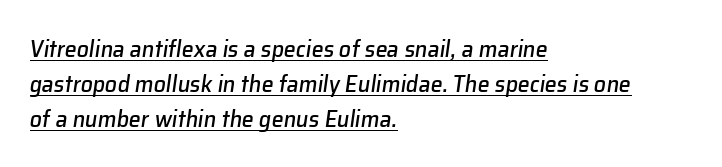
Q: Is the text italic (slanted)? A: Yes, it leans right by about 8 degrees.
Q: Is the text underlined? A: Yes.
Q: How is the paragraph aligned? A: Left-aligned.
Q: Is the spacing between letters normal or unusually wide? A: Normal.
Q: Is the spacing between lines tight, normal or loose? A: Normal.
